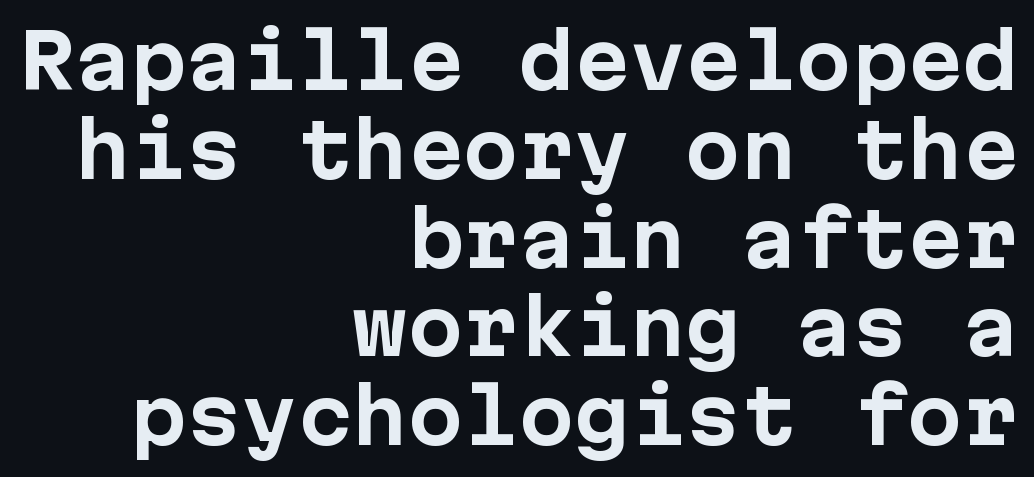
{"serif": "no", "italic": "no", "bold": "yes", "weight": "bold", "width": "normal", "stroke_contrast": "low", "x_height": "medium", "underline": "no", "align": "right", "line_spacing_ratio": 1.2, "letter_spacing": "normal", "letter_spacing_em": 0.0, "glyph_px": 74}
